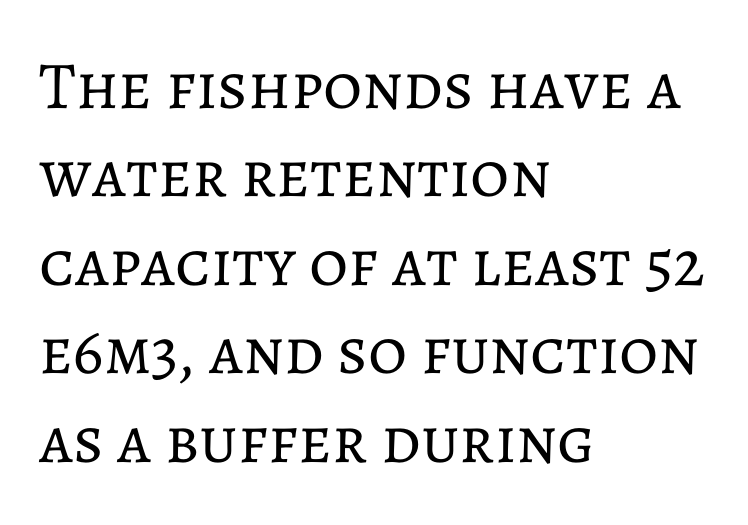
Q: Is the text bold? A: No.
Q: Is the text italic (slanted)? A: No, it is upright.
Q: Is the text underlined? A: No.
Q: How is the paragraph aligned? A: Left-aligned.
Q: Is the spacing between letters normal or unusually wide? A: Normal.
Q: Is the spacing between lines tight, normal or loose? A: Normal.
Q: Width (condensed, normal, or wide)? A: Normal.
Q: Stroke contrast? A: Low.
Q: x-height? A: Medium.
Q: Monospaced? A: No.
